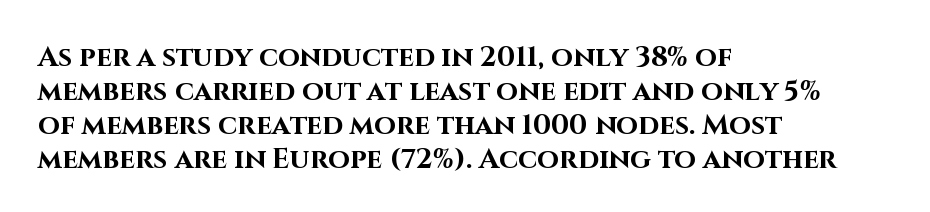
{"serif": "no", "italic": "no", "bold": "yes", "weight": "bold", "width": "normal", "stroke_contrast": "high", "x_height": "large", "monospaced": "no", "underline": "no", "align": "left", "line_spacing_ratio": 1.21, "letter_spacing": "normal", "letter_spacing_em": 0.0, "glyph_px": 28}
